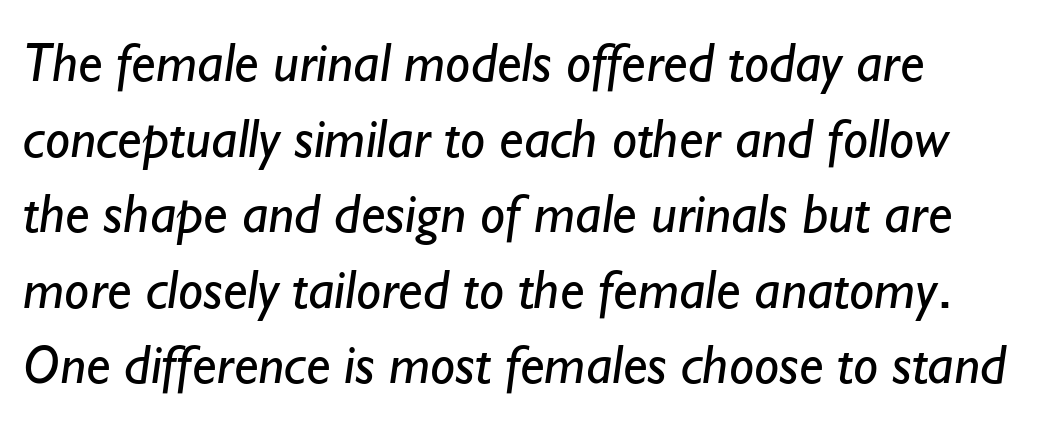
{"serif": "no", "bold": "no", "weight": "regular", "width": "normal", "stroke_contrast": "low", "x_height": "small", "monospaced": "no", "underline": "no", "line_spacing": "normal", "line_spacing_ratio": 1.35, "letter_spacing": "normal", "letter_spacing_em": 0.0, "glyph_px": 56}
